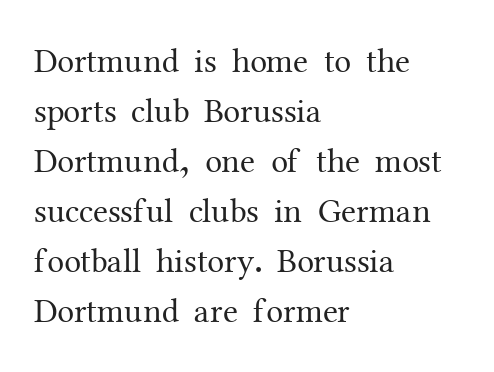
Q: Is the text bold? A: No.
Q: Is the text italic (slanted)? A: No, it is upright.
Q: Is the typeface a serif or a sans-serif typeface? A: Serif.
Q: Is the text underlined? A: No.
Q: How is the paragraph aligned? A: Left-aligned.
Q: Is the spacing between letters normal or unusually wide? A: Normal.
Q: Is the spacing between lines tight, normal or loose? A: Normal.
Q: Width (condensed, normal, or wide)? A: Normal.
Q: Stroke contrast? A: Medium.
Q: x-height? A: Medium.
Q: Monospaced? A: No.
